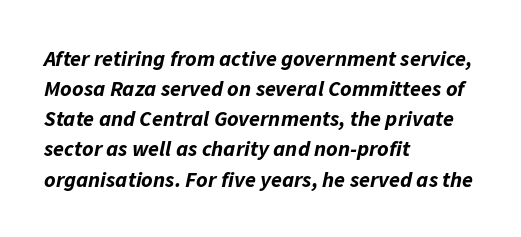
The image shows 22 px bold type, italic (leaning right); set left-aligned, normal line spacing (1.37x), normal letter spacing, not underlined.
